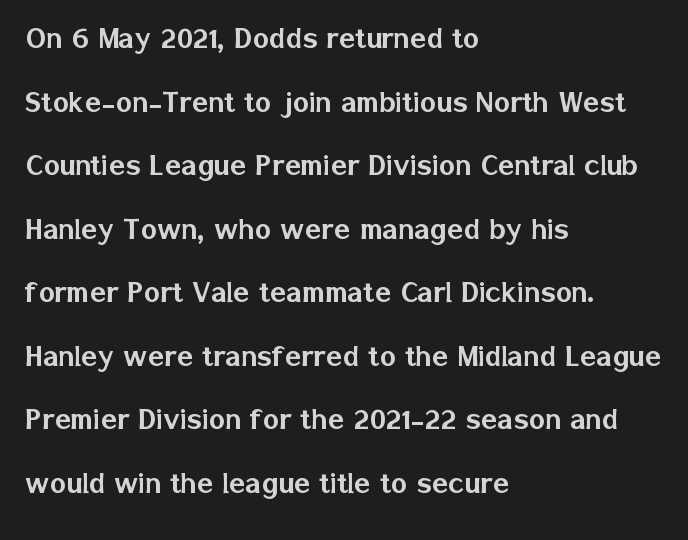
Q: Is the text italic (slanted)? A: No, it is upright.
Q: Is the typeface a serif or a sans-serif typeface? A: Sans-serif.
Q: Is the text underlined? A: No.
Q: How is the paragraph aligned? A: Left-aligned.
Q: Is the spacing between letters normal or unusually wide? A: Normal.
Q: Width (condensed, normal, or wide)? A: Normal.
Q: Stroke contrast? A: Low.
Q: x-height? A: Medium.
Q: Monospaced? A: No.
